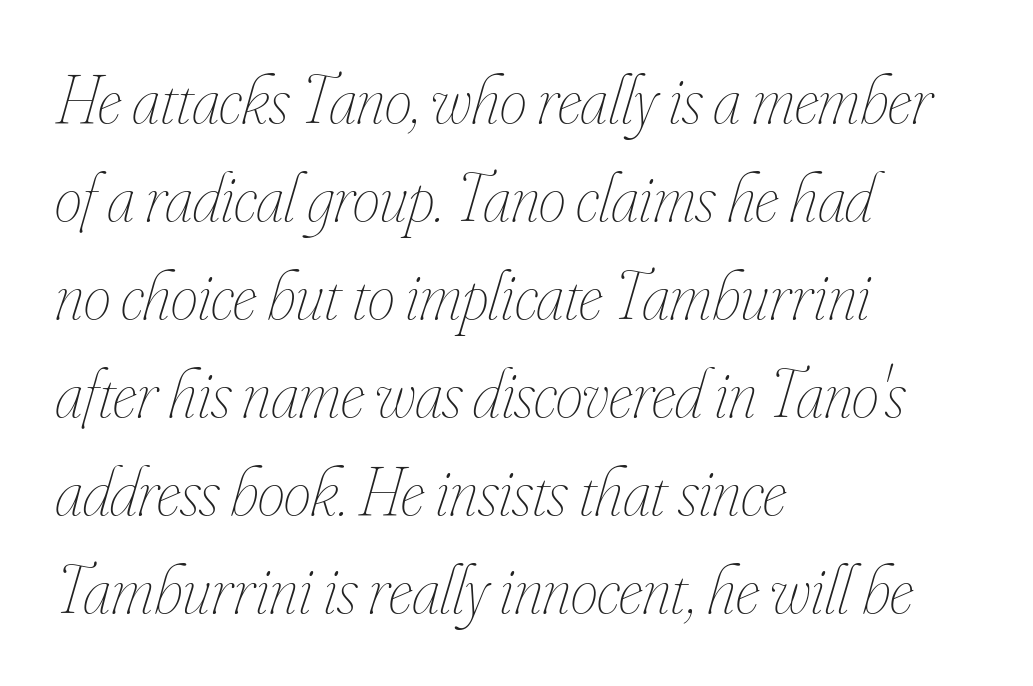
Q: Is the text bold? A: No.
Q: Is the text italic (slanted)? A: Yes, it leans right by about 16 degrees.
Q: Is the text underlined? A: No.
Q: How is the paragraph aligned? A: Left-aligned.
Q: Is the spacing between letters normal or unusually wide? A: Normal.
Q: Is the spacing between lines tight, normal or loose? A: Normal.
Q: Width (condensed, normal, or wide)? A: Condensed.
Q: Stroke contrast? A: Low.
Q: x-height? A: Small.
Q: Monospaced? A: No.
